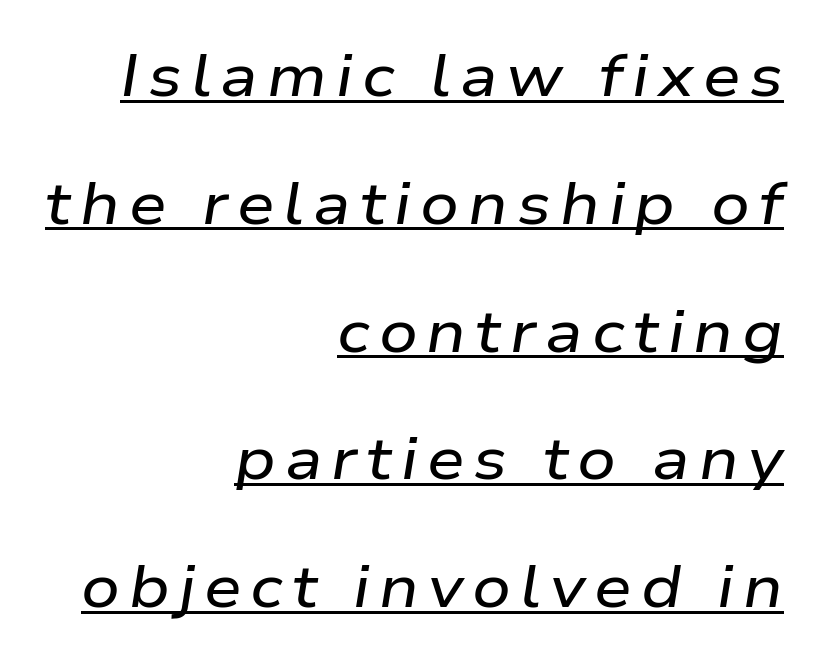
{"italic": "yes", "lean": "right", "slant_degrees": 9, "width": "wide", "stroke_contrast": "low", "x_height": "medium", "monospaced": "no", "underline": "yes", "align": "right", "line_spacing": "loose", "line_spacing_ratio": 2.13, "glyph_px": 60}
